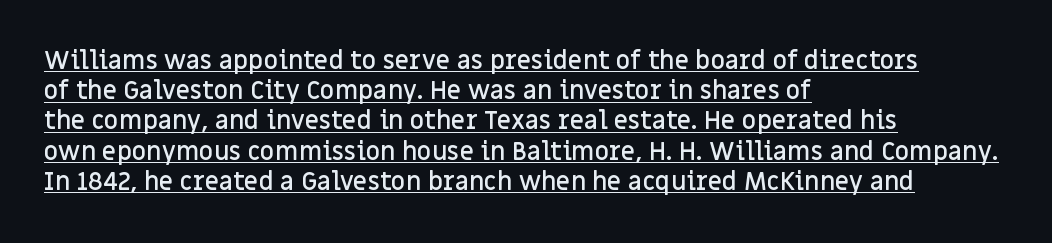
A bit beefed up — I'd call it semibold rather than bold. Style check: upright. These lines stack with their left ends in a neat column. Underlining? Definitely there. Look at the tracking — it's just the regular setting, nothing added.
